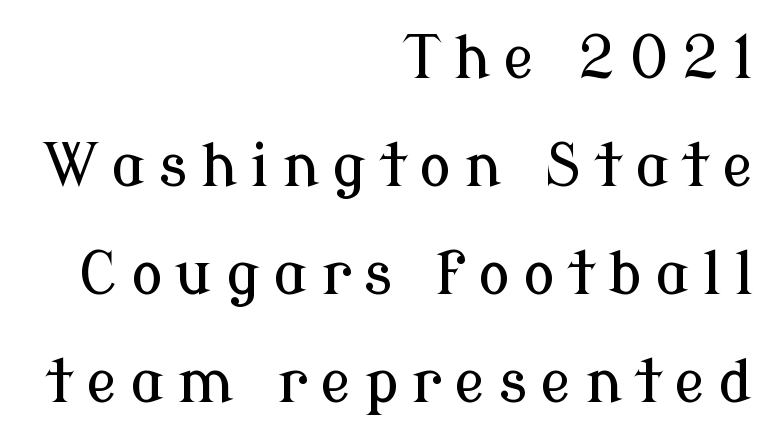
This sample has the flowing, uneven cadence of proportional lettering. Every row of glyphs terminates at an identical x-position on the right. Quick note: not italic, upright. Serif or sans? Serif — the stroke terminals have little feet. The gaps between neighbouring characters are conspicuously large.
